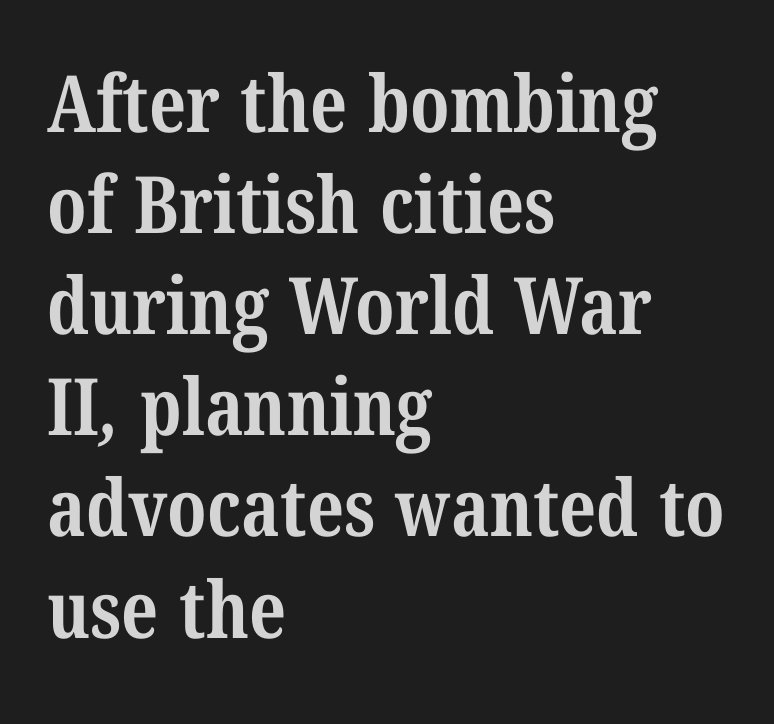
The image shows 79 px bold, condensed serif type; set left-aligned, normal line spacing (1.28x), normal letter spacing, not underlined; medium stroke contrast and a medium x-height.
